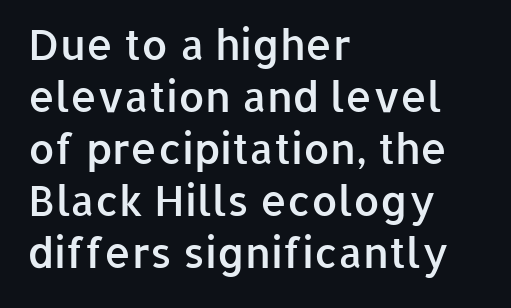
The image shows 42 px semibold sans-serif type, upright; set left-aligned, line spacing 1.24x, normal letter spacing, not underlined; low stroke contrast and a medium x-height.
